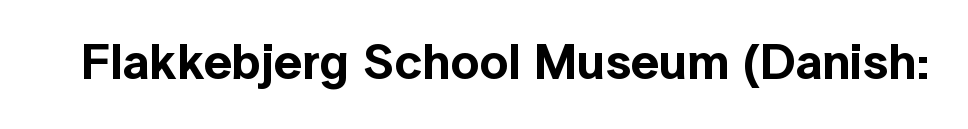
The image shows 50 px sans-serif type, upright; set normal letter spacing, not underlined; a medium x-height.
